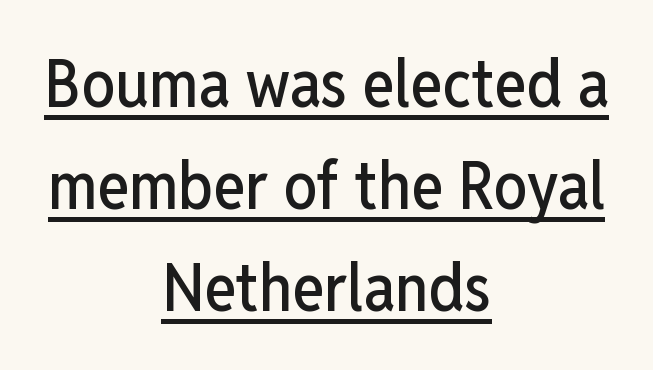
Q: Is the text italic (slanted)? A: No, it is upright.
Q: Is the typeface a serif or a sans-serif typeface? A: Sans-serif.
Q: Is the text underlined? A: Yes.
Q: How is the paragraph aligned? A: Centered.
Q: Is the spacing between letters normal or unusually wide? A: Normal.
Q: Is the spacing between lines tight, normal or loose? A: Normal.
Q: Width (condensed, normal, or wide)? A: Condensed.
Q: Stroke contrast? A: Low.
Q: x-height? A: Medium.
Q: Monospaced? A: No.
